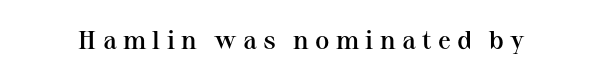
The image shows 26 px text type, upright; set unusually wide letter spacing (+0.24 em), not underlined.
